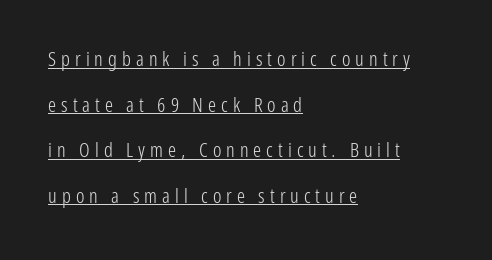
In CSS terms this would be text-align: left. This reads as an unemphasized weight, regular at the heaviest. Characters follow at a spacing far wider than the type designer built in. Successive baselines arrive slowly, with a big drop between each.
